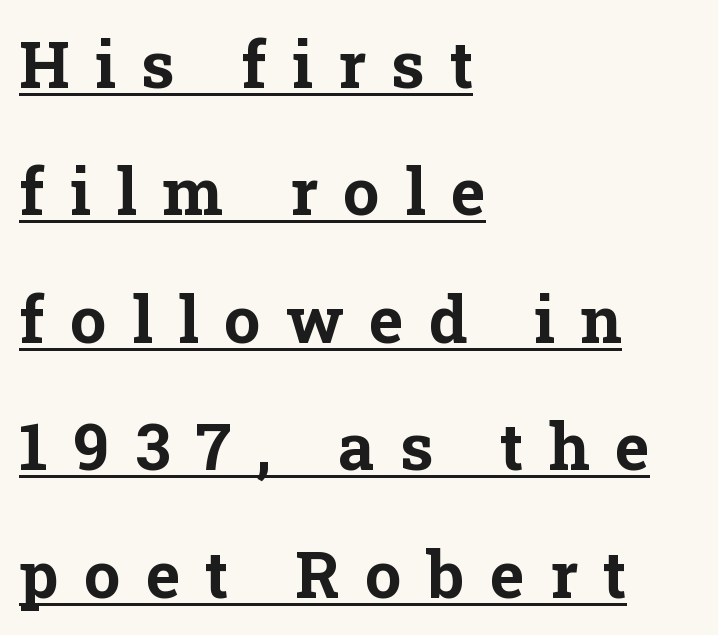
{"serif": "yes", "italic": "no", "bold": "yes", "weight": "bold", "width": "normal", "stroke_contrast": "low", "x_height": "medium", "monospaced": "no", "underline": "yes", "align": "left", "line_spacing": "loose", "line_spacing_ratio": 1.96, "letter_spacing": "wide", "letter_spacing_em": 0.39, "glyph_px": 65}
